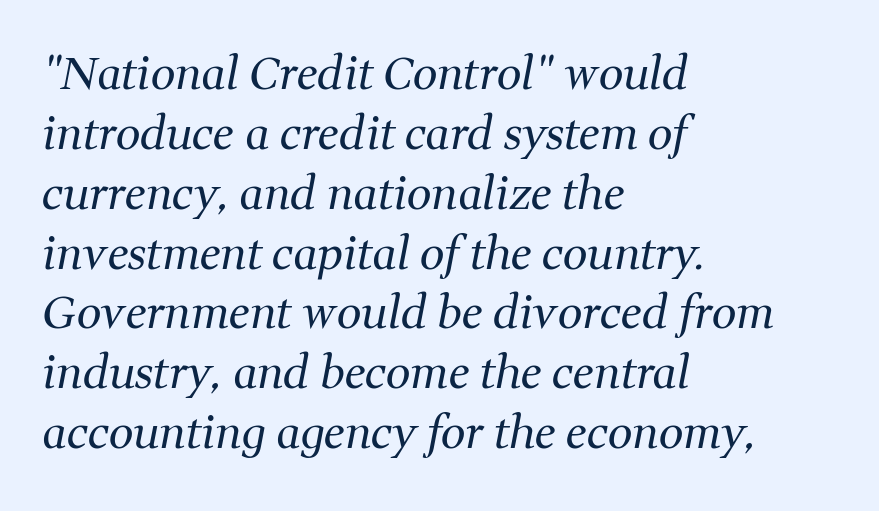
Q: Is the text bold? A: No.
Q: Is the text italic (slanted)? A: Yes, it leans right by about 11 degrees.
Q: Is the typeface a serif or a sans-serif typeface? A: Serif.
Q: Is the text underlined? A: No.
Q: How is the paragraph aligned? A: Left-aligned.
Q: Is the spacing between letters normal or unusually wide? A: Normal.
Q: Is the spacing between lines tight, normal or loose? A: Normal.
Q: Width (condensed, normal, or wide)? A: Normal.
Q: Stroke contrast? A: Medium.
Q: x-height? A: Medium.
Q: Monospaced? A: No.
